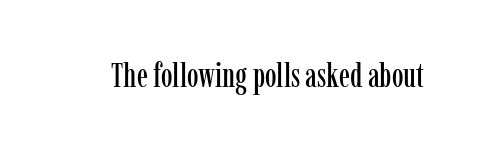
The image shows 33 px condensed serif type, upright; set normal letter spacing, not underlined; low stroke contrast and a medium x-height.
